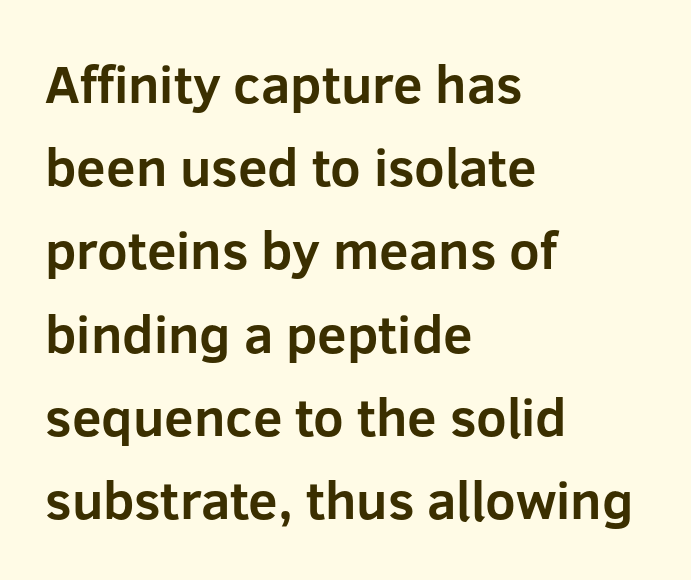
The image shows 53 px bold sans-serif type, upright; set left-aligned, normal line spacing (1.57x), normal letter spacing, not underlined; low stroke contrast and a medium x-height.
